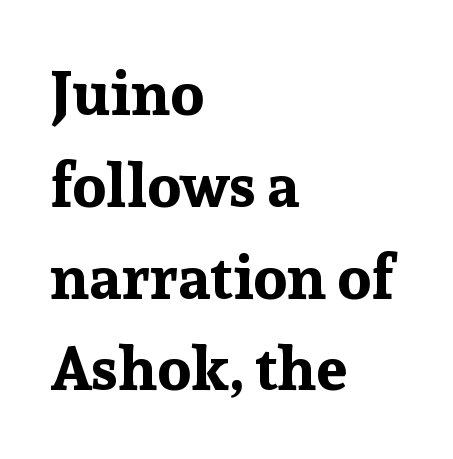
The image shows 62 px bold serif type, upright; set left-aligned, normal line spacing (1.48x), normal letter spacing, not underlined; low stroke contrast and a medium x-height.
